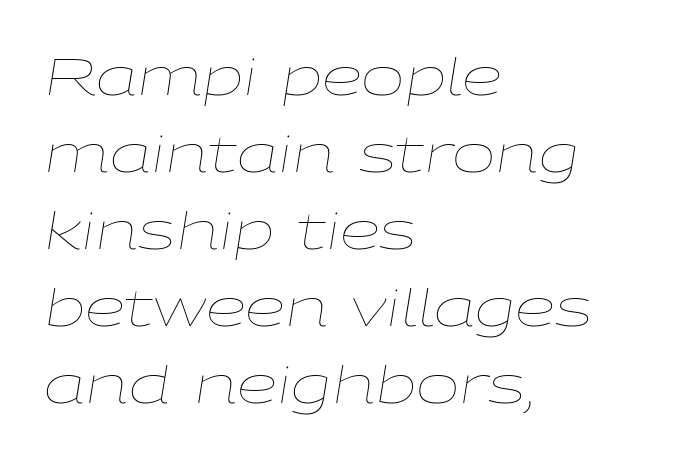
Q: Is the text bold? A: No.
Q: Is the text italic (slanted)? A: Yes, it leans right by about 9 degrees.
Q: Is the text underlined? A: No.
Q: How is the paragraph aligned? A: Left-aligned.
Q: Is the spacing between letters normal or unusually wide? A: Normal.
Q: Is the spacing between lines tight, normal or loose? A: Normal.
Q: Width (condensed, normal, or wide)? A: Wide.
Q: Stroke contrast? A: Low.
Q: x-height? A: Medium.
Q: Monospaced? A: No.
